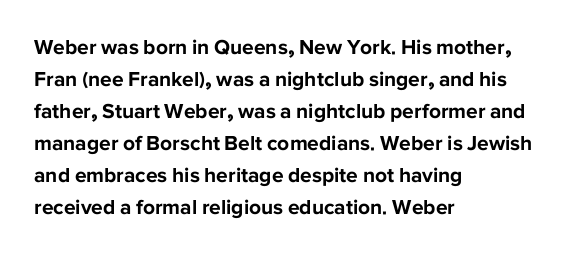
Q: Is the text bold? A: Yes.
Q: Is the text italic (slanted)? A: No, it is upright.
Q: Is the text underlined? A: No.
Q: How is the paragraph aligned? A: Left-aligned.
Q: Is the spacing between letters normal or unusually wide? A: Normal.
Q: Is the spacing between lines tight, normal or loose? A: Normal.
